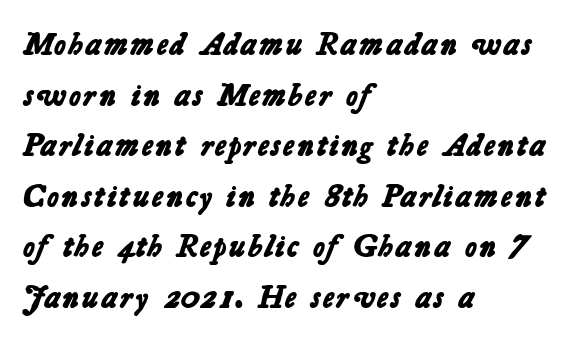
Q: Is the text bold? A: Yes.
Q: Is the typeface a serif or a sans-serif typeface? A: Sans-serif.
Q: Is the text underlined? A: No.
Q: How is the paragraph aligned? A: Left-aligned.
Q: Is the spacing between letters normal or unusually wide? A: Normal.
Q: Is the spacing between lines tight, normal or loose? A: Normal.
Q: Width (condensed, normal, or wide)? A: Normal.
Q: Stroke contrast? A: Low.
Q: x-height? A: Medium.
Q: Monospaced? A: No.
